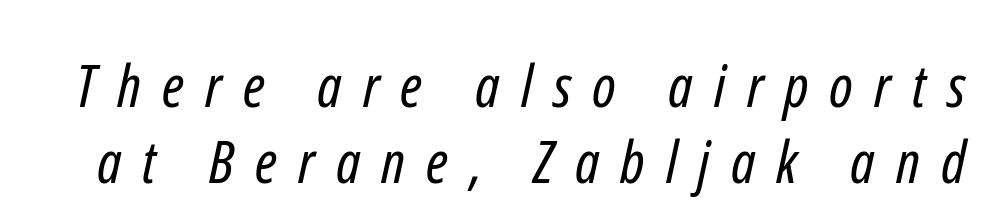
This sample has the flowing, uneven cadence of proportional lettering. Words appear elongated and porous because spacing is wide. The leading is moderate, giving the passage an even texture. The typeface has the unassuming heft of standard copy or less.
